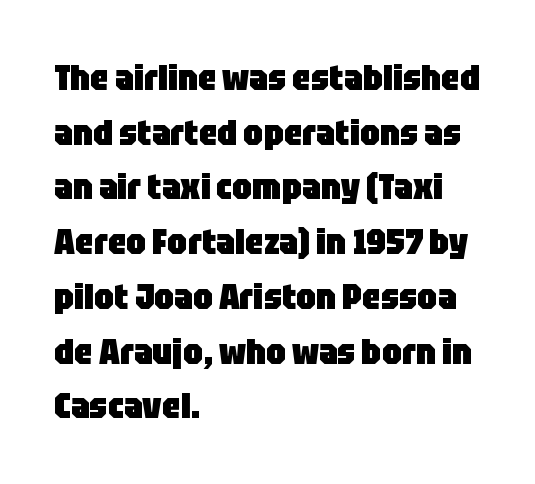
Q: Is the text bold? A: Yes.
Q: Is the text italic (slanted)? A: No, it is upright.
Q: Is the typeface a serif or a sans-serif typeface? A: Sans-serif.
Q: Is the text underlined? A: No.
Q: How is the paragraph aligned? A: Left-aligned.
Q: Is the spacing between letters normal or unusually wide? A: Normal.
Q: Is the spacing between lines tight, normal or loose? A: Normal.
Q: Width (condensed, normal, or wide)? A: Condensed.
Q: Stroke contrast? A: Low.
Q: x-height? A: Large.
Q: Monospaced? A: No.
